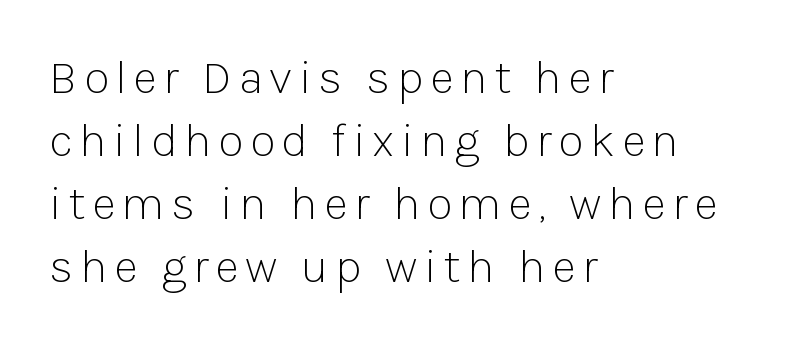
The glyphs in this specimen are sans serif. This sample uses an upright cut, with every glyph sitting square on the baseline. The weight tops out at a normal text grade. Think of a printed novel: that variable character pitch is what you see here.
